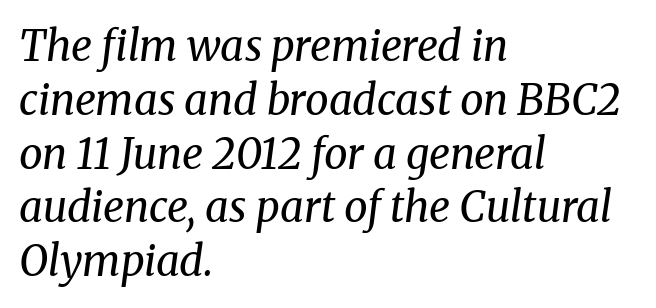
The image shows 42 px regular-weight serif type, italic (leaning right); set left-aligned, normal line spacing (1.28x), normal letter spacing, not underlined; medium stroke contrast and a medium x-height.
